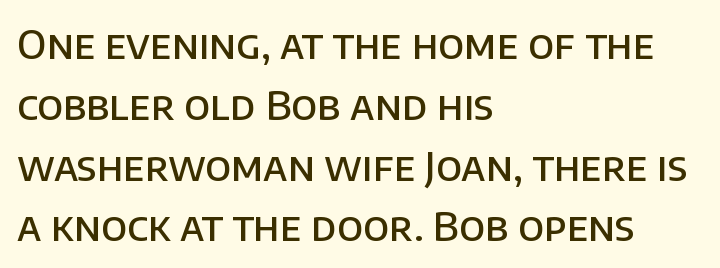
Summary of vertical rhythm: regular, with standard interline spacing. Does the type have serifs? No, each stem ends abruptly. Designer's note — italics off, roman on. The letters sit at their default tracking, neither squeezed nor spread. Is this a fixed-width face? No — the glyphs have proportional, varying widths.
